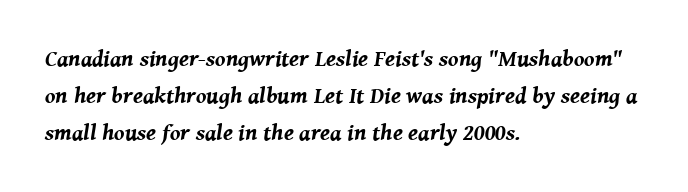
{"italic": "yes", "lean": "right", "slant_degrees": 8, "bold": "yes", "underline": "no", "align": "left", "line_spacing": "normal", "line_spacing_ratio": 1.6, "letter_spacing": "normal", "letter_spacing_em": 0.0, "glyph_px": 23}
